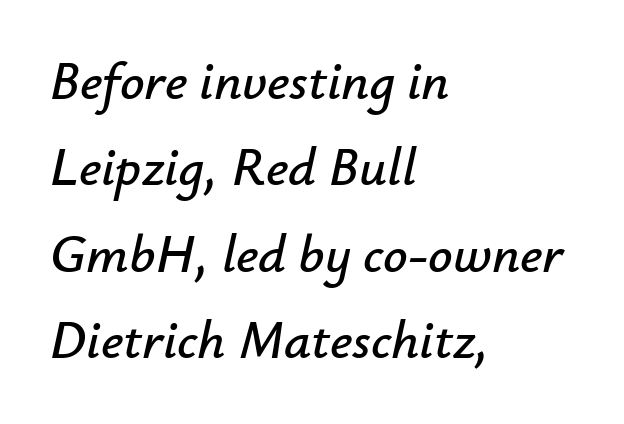
The image shows 54 px text type, italic (leaning right); set left-aligned, normal line spacing (1.6x), normal letter spacing, not underlined; low stroke contrast and a small x-height.
